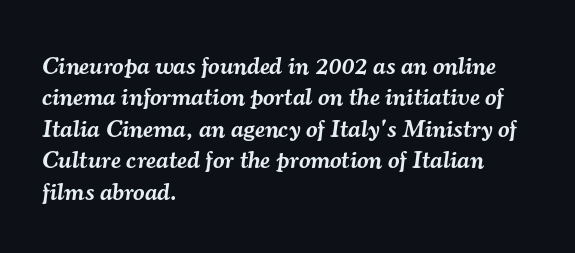
The image shows 25 px text type, italic (leaning right); set left-aligned, normal line spacing (1.26x), normal letter spacing, not underlined.
